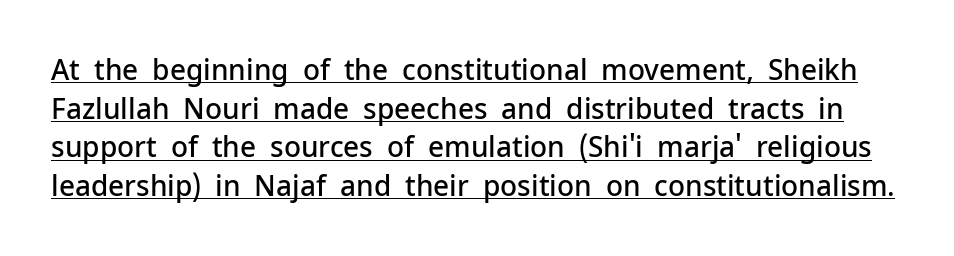
Nothing sits at the stroke ends, so this counts as sans-serif. Italic: no, the glyphs are upright roman. If you measured baseline to baseline, you'd find a middling distance. These lines keep a tight, regular rhythm from letter to letter.
